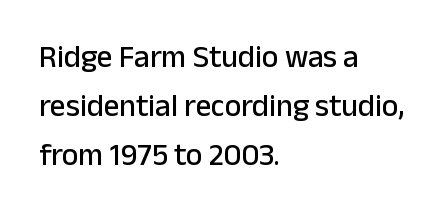
{"serif": "no", "italic": "no", "width": "normal", "stroke_contrast": "low", "x_height": "medium", "monospaced": "no", "underline": "no", "align": "left", "line_spacing": "normal", "line_spacing_ratio": 1.58, "letter_spacing": "normal", "letter_spacing_em": 0.0, "glyph_px": 31}
